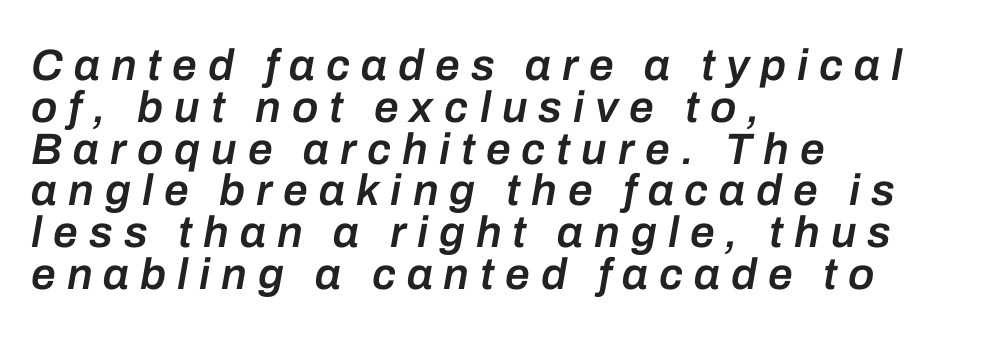
Q: Is the text bold? A: Semi-bold.
Q: Is the text italic (slanted)? A: Yes, it leans right by about 10 degrees.
Q: Is the text underlined? A: No.
Q: How is the paragraph aligned? A: Left-aligned.
Q: Is the spacing between letters normal or unusually wide? A: Unusually wide.
Q: Is the spacing between lines tight, normal or loose? A: Tight.
Q: Width (condensed, normal, or wide)? A: Normal.
Q: Stroke contrast? A: Low.
Q: x-height? A: Medium.
Q: Monospaced? A: No.
